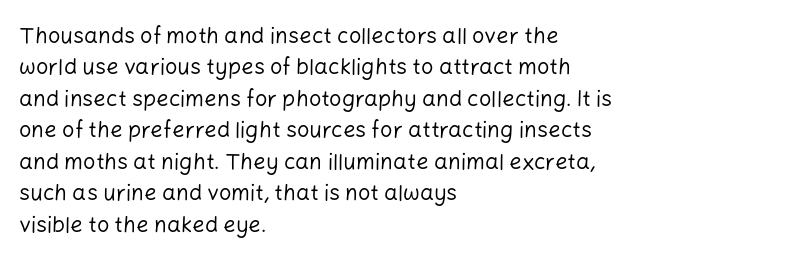
Q: Is the text bold? A: No.
Q: Is the text italic (slanted)? A: No, it is upright.
Q: Is the text underlined? A: No.
Q: How is the paragraph aligned? A: Left-aligned.
Q: Is the spacing between letters normal or unusually wide? A: Normal.
Q: Is the spacing between lines tight, normal or loose? A: Normal.
